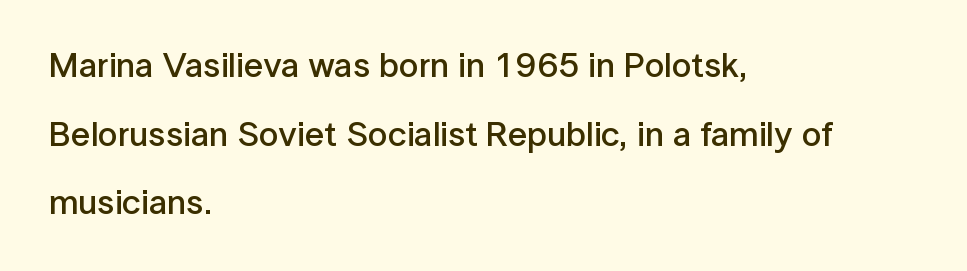
Compared with typical body copy, the letter spacing here is the same. Does the lettering tilt? It doesn't — this is upright. Observe the absence of serifs on each vertical stroke in this sample. You could not count columns in this text — the font is proportionally spaced. The strip under each line holds only bare page. The designer dialed line spacing up above the default.
